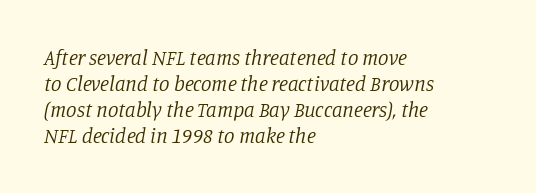
Q: Is the text bold? A: No.
Q: Is the text italic (slanted)? A: Yes, it leans right by about 11 degrees.
Q: Is the text underlined? A: No.
Q: How is the paragraph aligned? A: Left-aligned.
Q: Is the spacing between letters normal or unusually wide? A: Normal.
